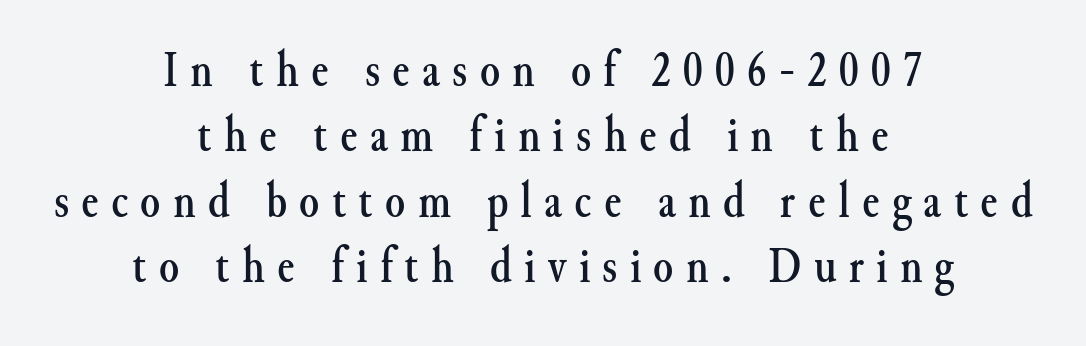
{"serif": "yes", "italic": "no", "width": "normal", "stroke_contrast": "medium", "x_height": "small", "monospaced": "no", "underline": "no", "align": "center", "line_spacing": "normal", "line_spacing_ratio": 1.28, "letter_spacing": "wide", "letter_spacing_em": 0.24, "glyph_px": 51}
